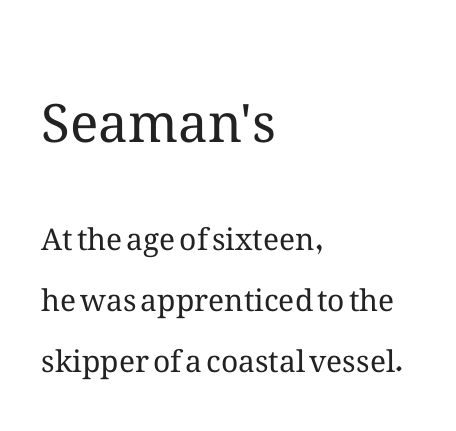
You can tell it's not italic because the verticals are truly vertical. Loosely led — the rows are spread out. In terms of letterspacing, this is plain default setting. The paragraph shown leans on its left margin. The rendering uses natural spacing where letterforms have individual widths.
